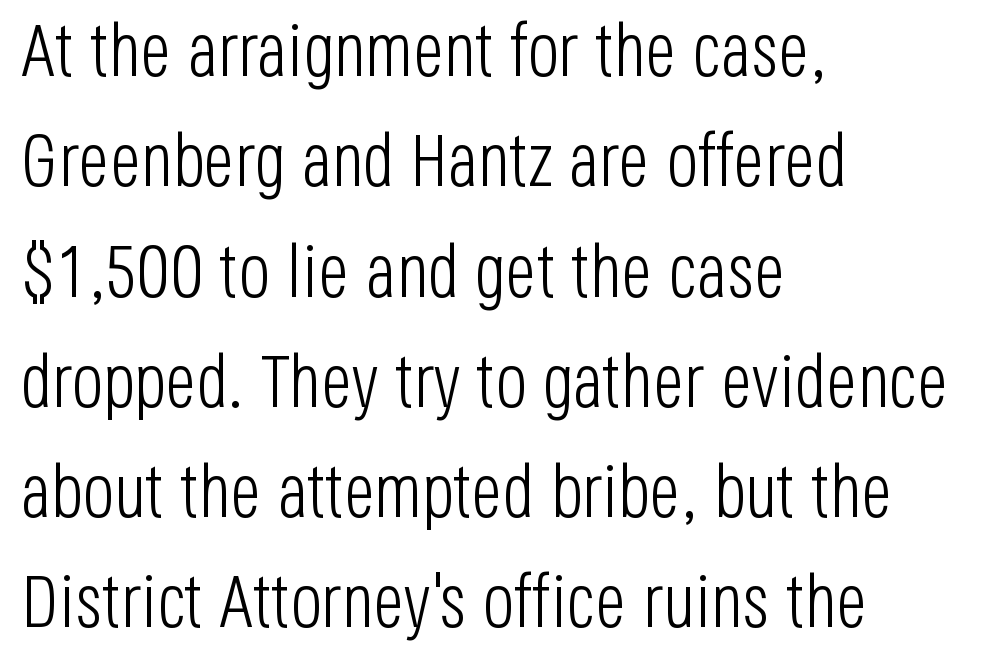
This rendering leaves character spacing at its baseline value. The letters look calm and open, with moderate or lighter stems. Italic: no, the glyphs are upright roman. The zone under the glyphs is completely vacant. Here the designer chose a conventional face with non-uniform glyph widths. What kind of face is this? One without serifs — a sans.
